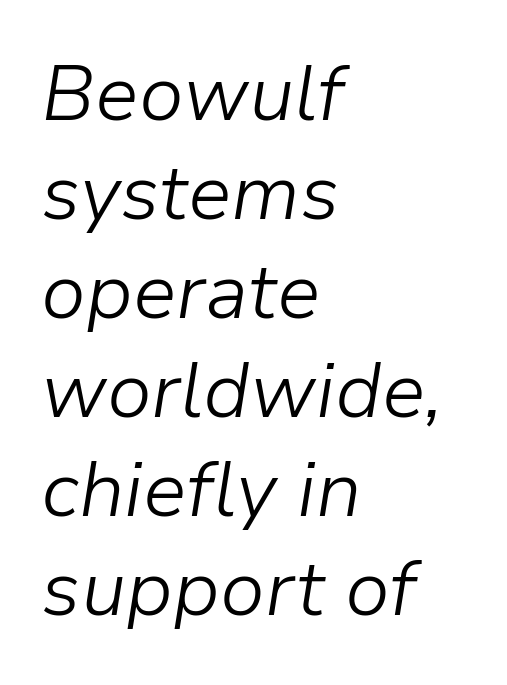
Plain, unruled lines of type. When letters slant like this, we call the style italic. Horizontal alignment here is leftward, the default for most running prose. One glance says typical: line gaps are just what's usual.
